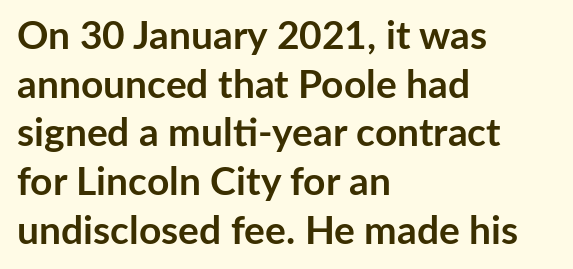
{"serif": "no", "italic": "no", "bold": "yes", "weight": "semibold", "width": "normal", "stroke_contrast": "low", "x_height": "medium", "monospaced": "no", "underline": "no", "align": "left", "line_spacing": "normal", "line_spacing_ratio": 1.25, "letter_spacing": "normal", "letter_spacing_em": 0.0, "glyph_px": 39}
